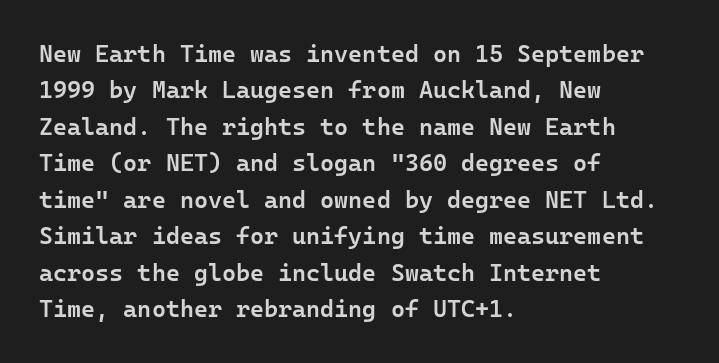
The image shows 24 px text type, upright; set left-aligned, normal line spacing (1.52x), normal letter spacing, not underlined.
